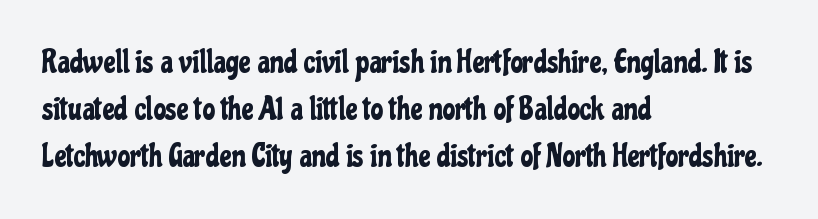
The image shows 32 px condensed sans-serif type, upright; set left-aligned, normal line spacing (1.47x), normal letter spacing, not underlined; low stroke contrast and a medium x-height.
